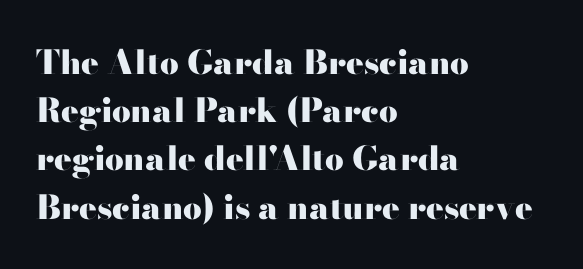
The image shows 33 px heavy, wide sans-serif type, upright; set left-aligned, normal line spacing (1.46x), normal letter spacing, not underlined; high stroke contrast and a small x-height.
